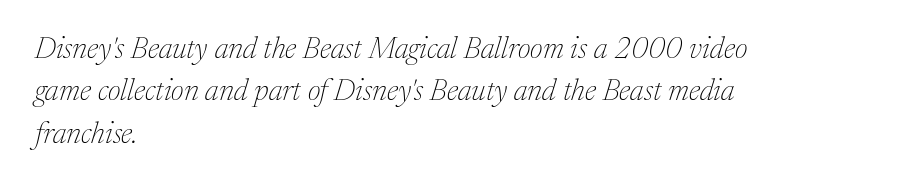
{"serif": "yes", "italic": "yes", "lean": "right", "slant_degrees": 17, "bold": "no", "weight": "thin", "width": "normal", "stroke_contrast": "medium", "x_height": "medium", "monospaced": "no", "underline": "no", "align": "left", "line_spacing": "normal", "line_spacing_ratio": 1.41, "letter_spacing": "normal", "letter_spacing_em": 0.0, "glyph_px": 30}
